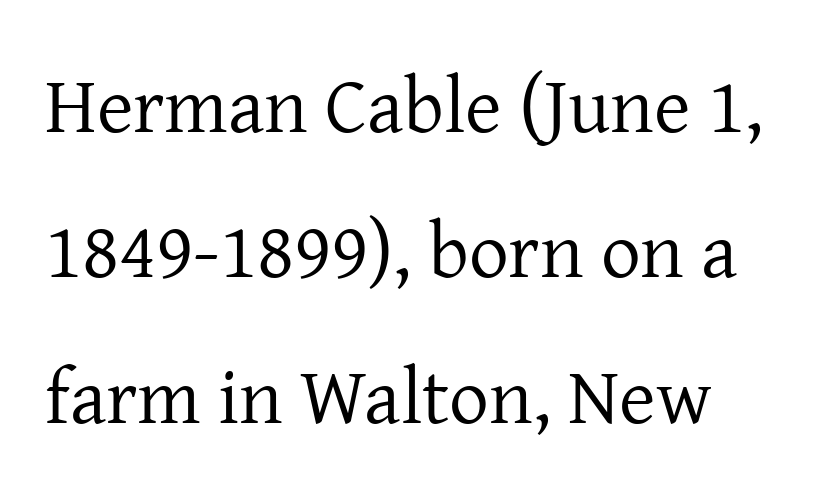
{"serif": "yes", "italic": "no", "bold": "no", "weight": "regular", "width": "normal", "stroke_contrast": "low", "x_height": "medium", "monospaced": "no", "underline": "no", "align": "left", "line_spacing_ratio": 1.84, "letter_spacing": "normal", "letter_spacing_em": 0.0, "glyph_px": 79}
